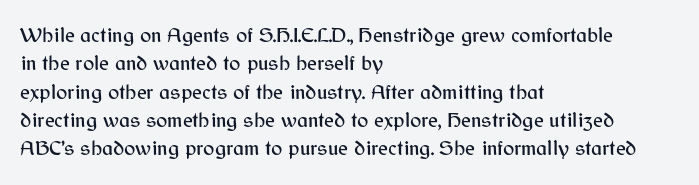
Q: Is the text italic (slanted)? A: No, it is upright.
Q: Is the text underlined? A: No.
Q: How is the paragraph aligned? A: Left-aligned.
Q: Is the spacing between letters normal or unusually wide? A: Normal.
Q: Is the spacing between lines tight, normal or loose? A: Normal.
